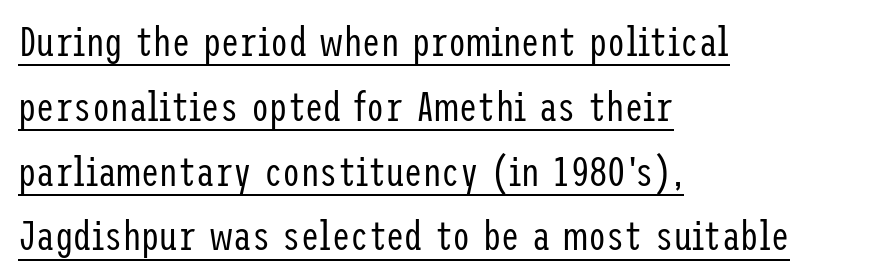
These lines were composed using upright roman letters. Is there an underline? Yes — a line sits under the letters. The type is set solid horizontally, with unmodified tracking. Type style note: lacks serifs. Casual observation: everything's shoved over to the left. Summary of weight: not heavy and not bold.
